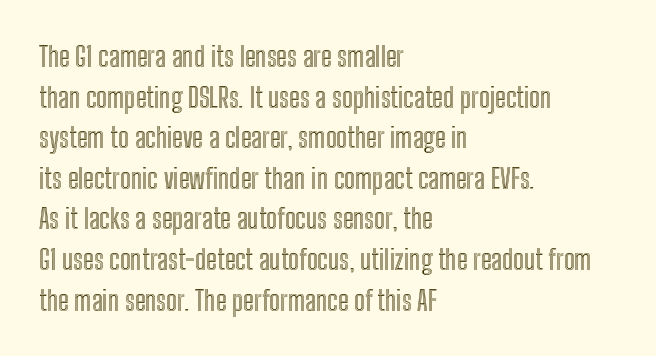
Proportional: the letters do not fall into vertical columns. If you measured baseline to baseline, you'd find a middling distance. How are the letters spaced? Ordinarily, with no added tracking. Notice how the stems are strictly vertical — no italics here. The paragraph shown leans on its left margin.
